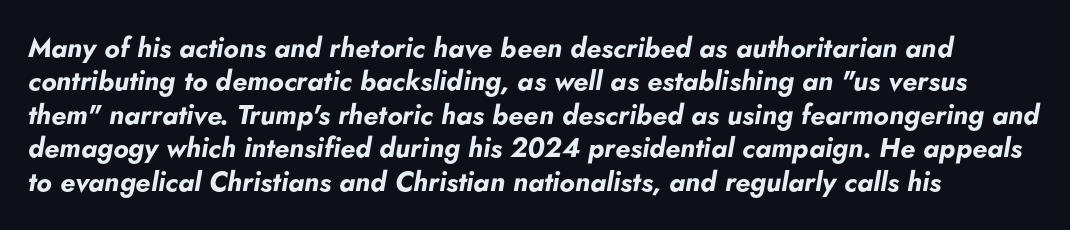
{"italic": "yes", "lean": "right", "slant_degrees": 5, "bold": "yes", "underline": "no", "line_spacing_ratio": 1.24, "letter_spacing": "normal", "letter_spacing_em": 0.0, "glyph_px": 27}
